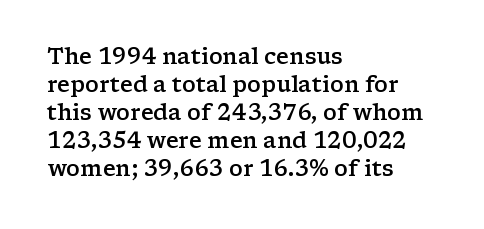
Q: Is the text bold? A: Semi-bold.
Q: Is the text italic (slanted)? A: No, it is upright.
Q: Is the text underlined? A: No.
Q: How is the paragraph aligned? A: Left-aligned.
Q: Is the spacing between letters normal or unusually wide? A: Normal.
Q: Is the spacing between lines tight, normal or loose? A: Normal.
